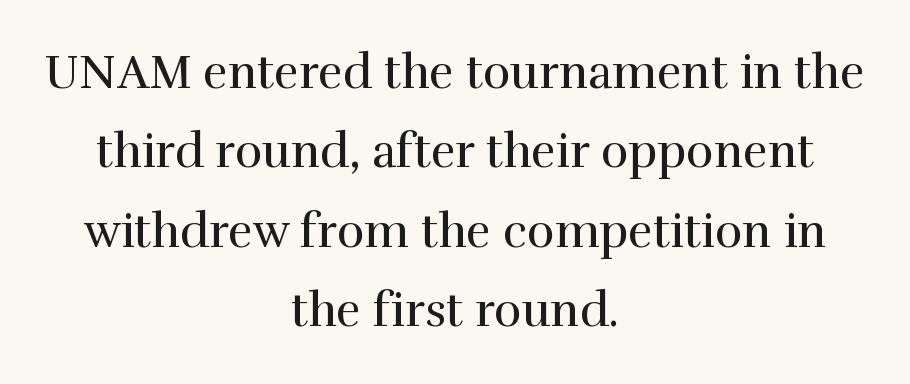
Is the letter spacing exaggerated? No — it looks like the ordinary default. Ascenders rise straight up at ninety degrees. The rag falls on both sides of this text block equally. The letters look calm and open, with moderate or lighter stems. You could not count columns in this text — the font is proportionally spaced. Classification — serif.
